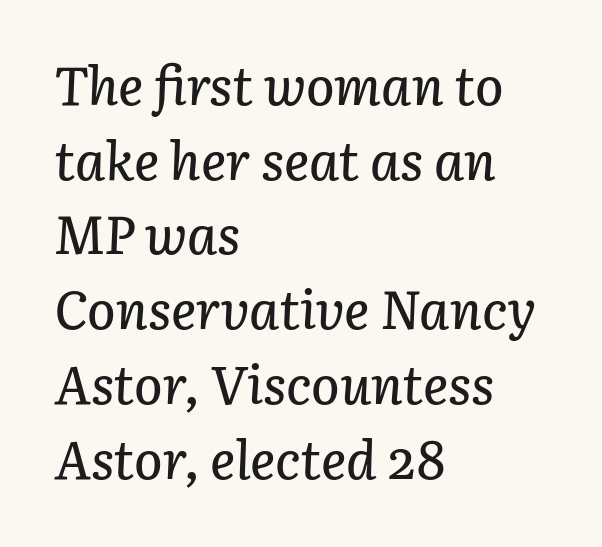
{"italic": "yes", "lean": "right", "slant_degrees": 3, "width": "normal", "stroke_contrast": "low", "x_height": "medium", "monospaced": "no", "underline": "no", "align": "left", "line_spacing": "normal", "line_spacing_ratio": 1.41, "letter_spacing": "normal", "letter_spacing_em": 0.0, "glyph_px": 53}
